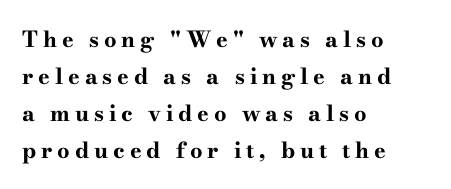
Q: Is the text bold? A: Yes.
Q: Is the text italic (slanted)? A: No, it is upright.
Q: Is the text underlined? A: No.
Q: How is the paragraph aligned? A: Left-aligned.
Q: Is the spacing between letters normal or unusually wide? A: Unusually wide.
Q: Is the spacing between lines tight, normal or loose? A: Normal.
